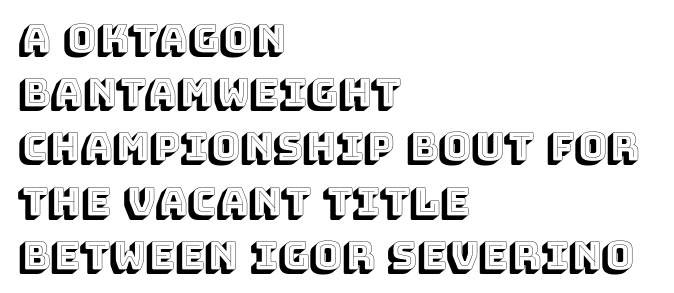
The lettering stays uniformly vertical, giving the passage a roman look. Anything drawn beneath the words? Only blank space. Inter-character spacing is left at the font's built-in metrics. Casual observation: everything's shoved over to the left.
